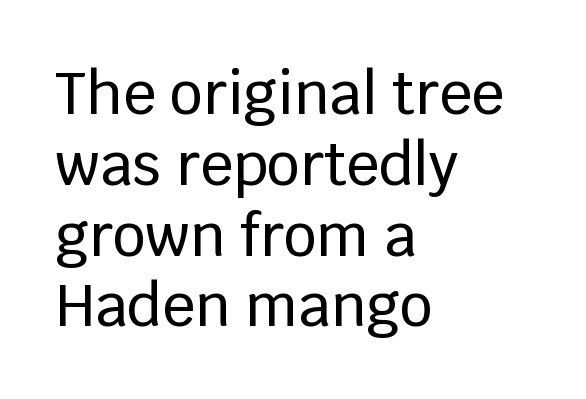
Q: Is the text italic (slanted)? A: No, it is upright.
Q: Is the typeface a serif or a sans-serif typeface? A: Sans-serif.
Q: Is the text underlined? A: No.
Q: How is the paragraph aligned? A: Left-aligned.
Q: Is the spacing between letters normal or unusually wide? A: Normal.
Q: Width (condensed, normal, or wide)? A: Normal.
Q: Stroke contrast? A: Low.
Q: x-height? A: Large.
Q: Monospaced? A: No.
